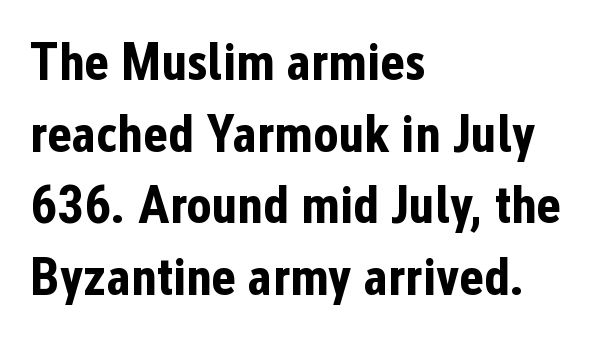
The strip under each line holds only bare page. The ragged edge is on the right, which tells us the setting is flush left. You could call the tracking neutral — neither tight nor loose. I'd call this a sans setting — the letters go barefoot. Horizontal bands of white between lines are of average thickness. This sample uses an upright cut, with every glyph sitting square on the baseline.
